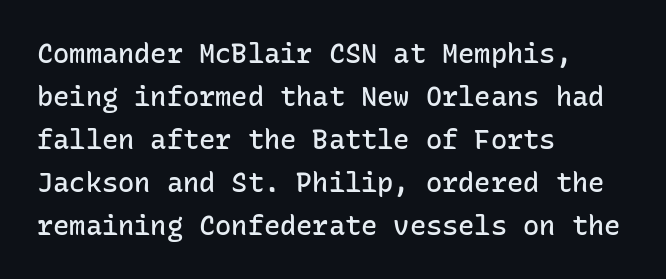
Decoration check: the copy has no underline. A classic flush-left, rag-right setting is used for this passage. Notice how descenders clear the ascenders below comfortably — that's standard leading. Tracking value appears to be zero — textbook default spacing.
